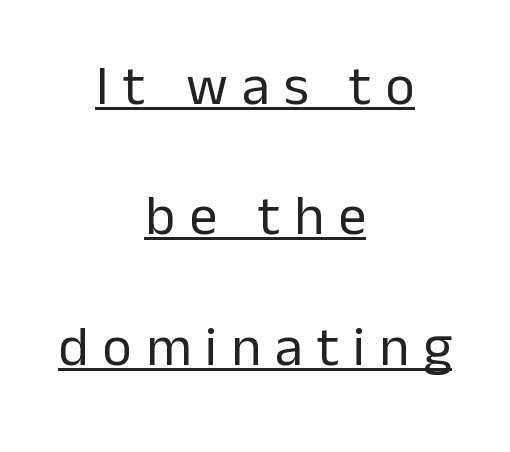
One glance says open: line gaps are wider than usual. Italic? Not at all — the glyphs are vertical. No heavy texture on the line: the type isn't bold. These characters rest on top of a visible drawn line. This rendering uses center alignment, leaving both contours irregular but symmetric.
